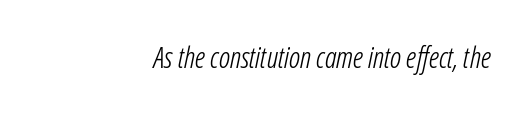
The image shows 29 px light, condensed type, italic (leaning right); set right-aligned, normal letter spacing, not underlined; low stroke contrast and a medium x-height.
